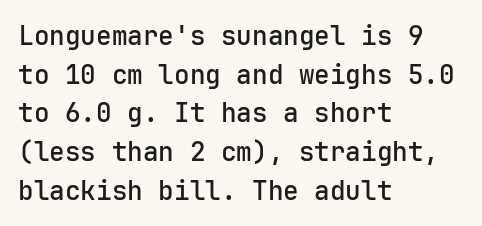
What stands out about the letter spacing? Nothing — it is the standard amount. Where is the straight margin? On the left. The glyphs are unaccompanied by any horizontal stroke below them. Is there any slant? The stems are plumb. The leading is moderate, giving the passage an even texture.
